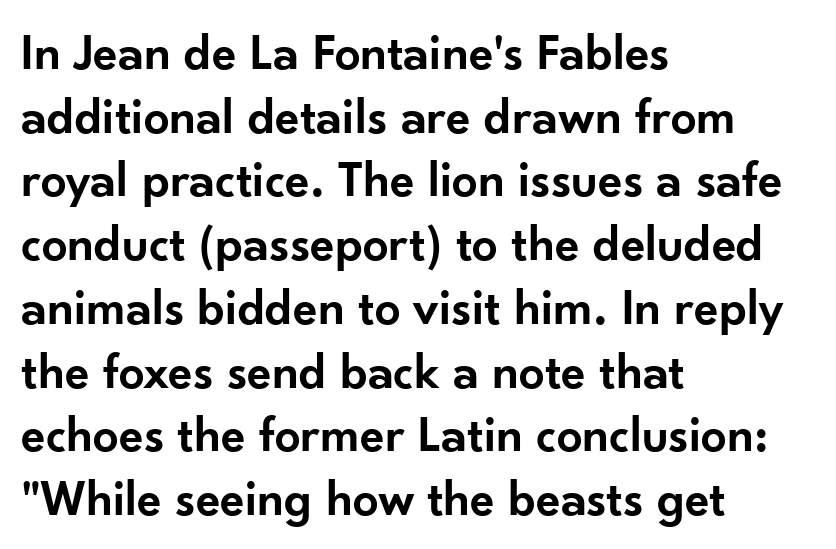
The type is set solid horizontally, with unmodified tracking. Nope, no serifs anywhere on these letters. Anything drawn beneath the words? Only blank space. Each glyph is drawn with semibold strokes, heavier than normal yet not fully bold. Think of a printed novel: that variable character pitch is what you see here.
